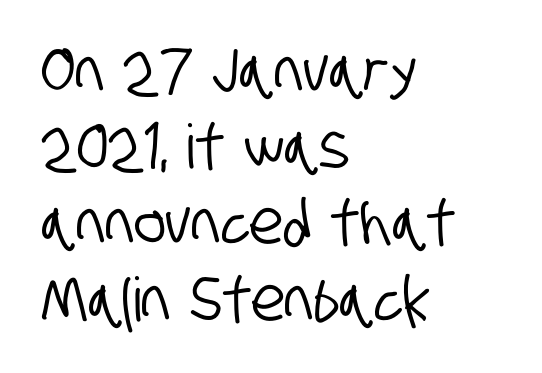
All the whitespace from short lines collects on the right. The typeface chosen for these lines omits serifs. The horizontal fit of the characters is conventional and even. Varying glyph widths throughout — classic text-font behaviour. The rows are spaced the way most documents space them. Honestly, there is no underline to notice here at all.
